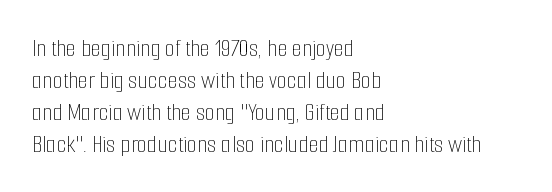
{"italic": "no", "bold": "no", "underline": "no", "align": "left", "line_spacing_ratio": 1.23, "letter_spacing": "normal", "letter_spacing_em": 0.0, "glyph_px": 26}
